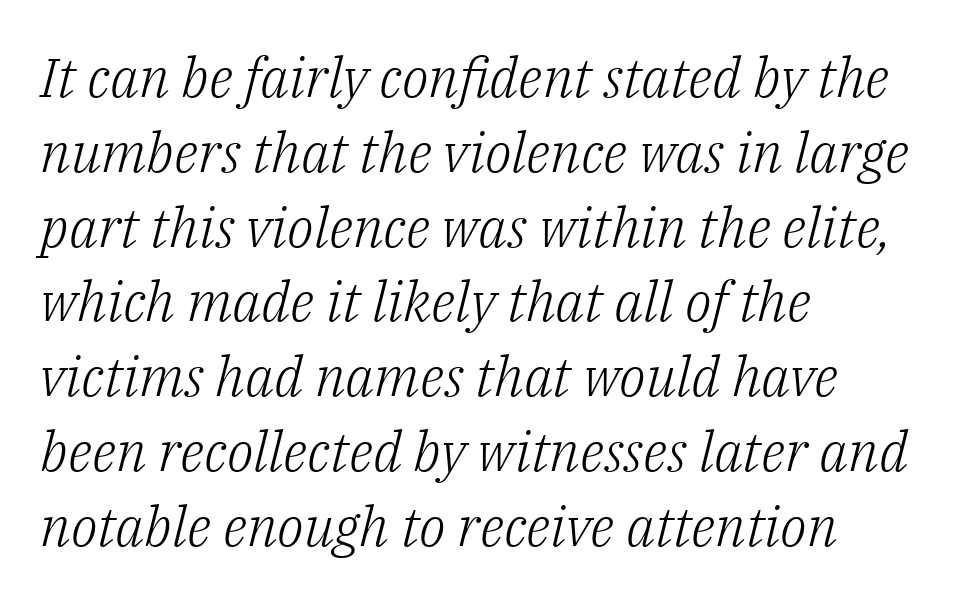
The image shows 55 px light serif type, italic (leaning right); set left-aligned, normal line spacing (1.36x), normal letter spacing, not underlined; low stroke contrast and a medium x-height.
